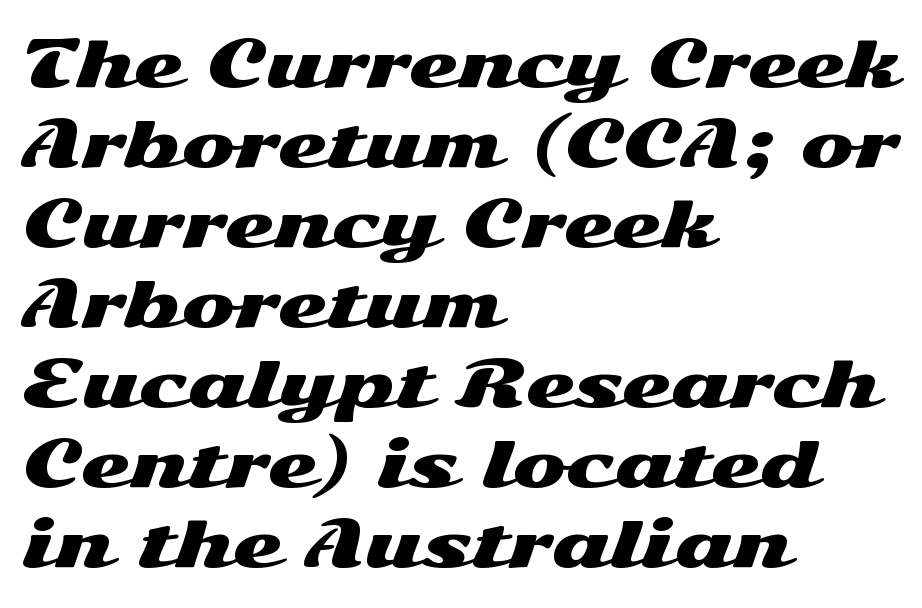
The image shows 64 px wide sans-serif type; set left-aligned, normal line spacing (1.25x), normal letter spacing, not underlined; medium stroke contrast and a medium x-height.
